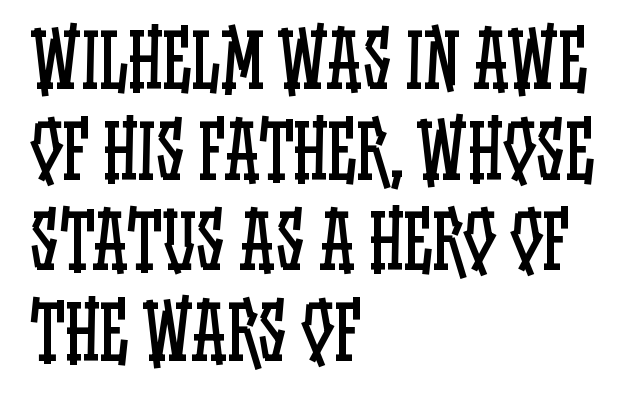
{"italic": "no", "bold": "no", "weight": "regular", "width": "condensed", "stroke_contrast": "low", "x_height": "large", "monospaced": "no", "underline": "no", "align": "left", "line_spacing_ratio": 1.24, "letter_spacing": "normal", "letter_spacing_em": 0.0, "glyph_px": 73}
